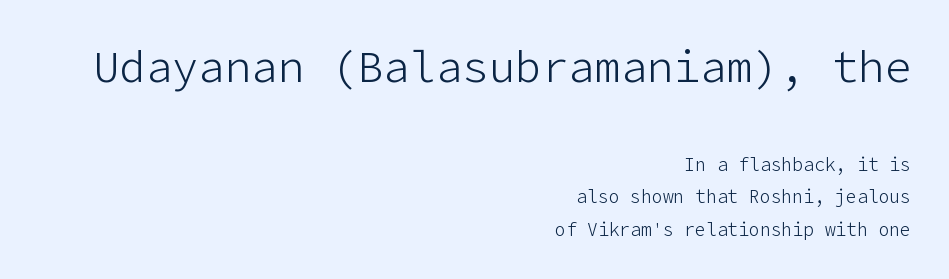
The image shows 44 px light sans-serif type, upright; set right-aligned, line spacing 1.81x, normal letter spacing, not underlined; the first (top) block is 2.44x larger; low stroke contrast and a medium x-height.
